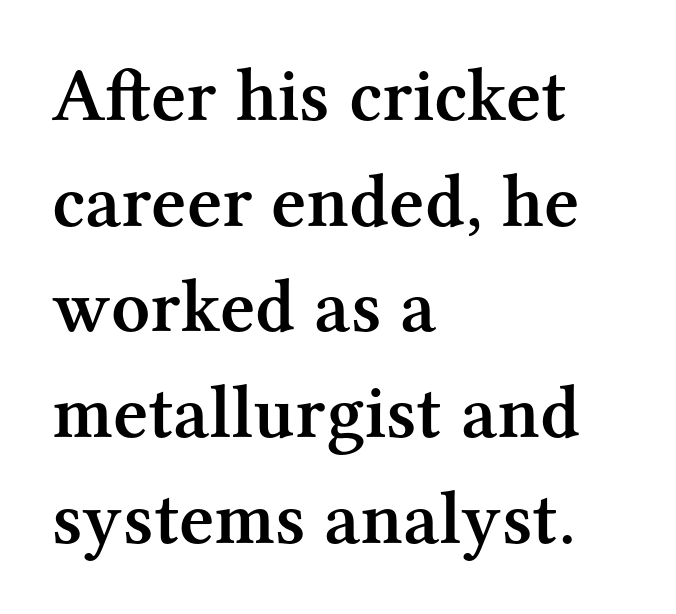
Q: Is the text bold? A: Semi-bold.
Q: Is the text italic (slanted)? A: No, it is upright.
Q: Is the typeface a serif or a sans-serif typeface? A: Serif.
Q: Is the text underlined? A: No.
Q: How is the paragraph aligned? A: Left-aligned.
Q: Is the spacing between letters normal or unusually wide? A: Normal.
Q: Is the spacing between lines tight, normal or loose? A: Normal.
Q: Width (condensed, normal, or wide)? A: Normal.
Q: Stroke contrast? A: Medium.
Q: x-height? A: Medium.
Q: Monospaced? A: No.
